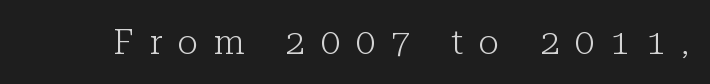
Honestly, the letter spacing is so wide it's the main thing you notice. The passage shown is typeset with a serif family. Do the characters align in a grid? No, the font is proportional. Bold? No — there's no thickening of the strokes. In terms of posture, this sample is upright.
